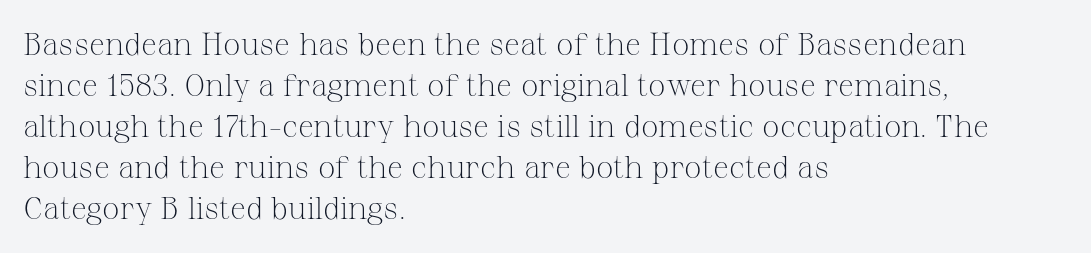
The image shows 31 px light serif type, upright; set left-aligned, normal line spacing (1.32x), normal letter spacing, not underlined; medium stroke contrast and a medium x-height.
